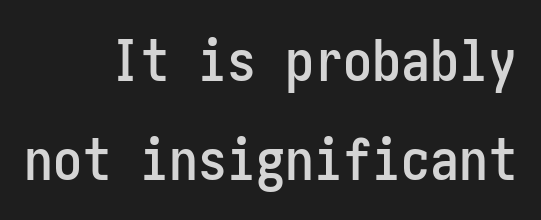
Q: Is the text italic (slanted)? A: No, it is upright.
Q: Is the typeface a serif or a sans-serif typeface? A: Sans-serif.
Q: Is the text underlined? A: No.
Q: How is the paragraph aligned? A: Right-aligned.
Q: Is the spacing between letters normal or unusually wide? A: Normal.
Q: Is the spacing between lines tight, normal or loose? A: Normal.
Q: Width (condensed, normal, or wide)? A: Condensed.
Q: Stroke contrast? A: Low.
Q: x-height? A: Medium.
